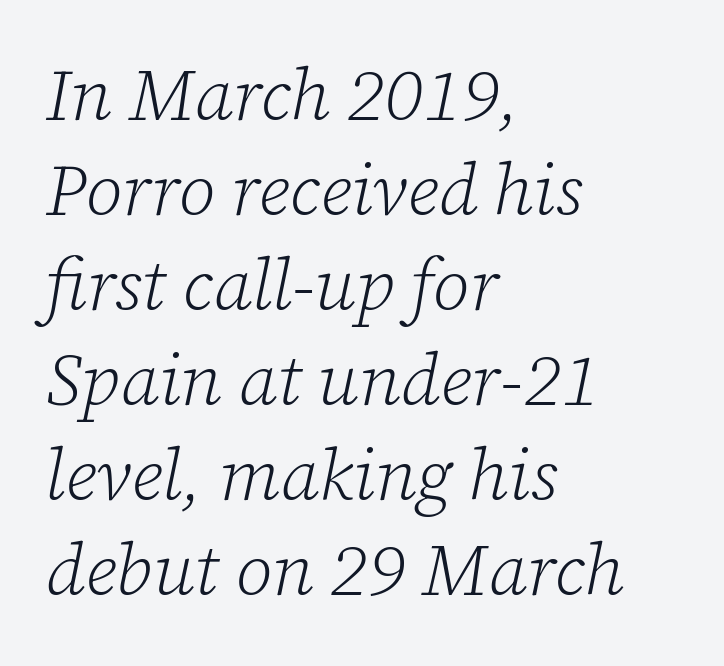
{"serif": "yes", "italic": "yes", "lean": "right", "slant_degrees": 12, "bold": "no", "weight": "light", "width": "normal", "stroke_contrast": "low", "x_height": "medium", "monospaced": "no", "underline": "no", "align": "left", "line_spacing": "normal", "line_spacing_ratio": 1.32, "letter_spacing": "normal", "letter_spacing_em": 0.0, "glyph_px": 72}
